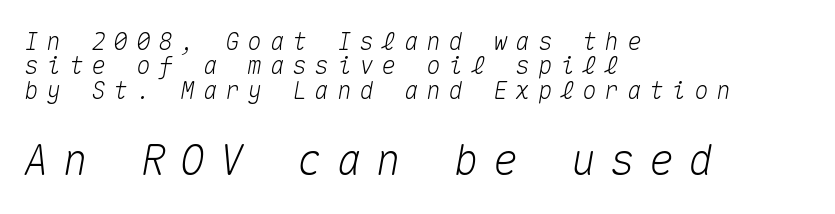
The image shows 42 px text type, italic (leaning right), monospaced; set left-aligned, tight line spacing (1.02x), unusually wide letter spacing (+0.33 em), not underlined; the second (bottom) block is 1.75x larger; medium stroke contrast and a medium x-height.
